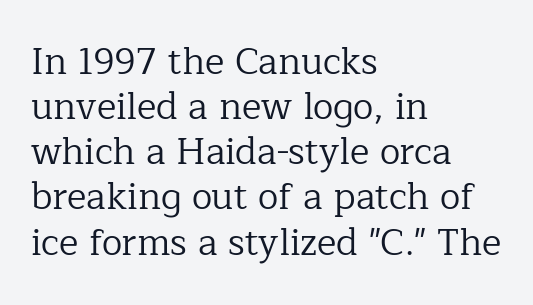
{"serif": "yes", "italic": "no", "bold": "no", "weight": "regular", "width": "normal", "stroke_contrast": "low", "x_height": "medium", "monospaced": "no", "underline": "no", "align": "left", "line_spacing_ratio": 1.22, "letter_spacing": "normal", "letter_spacing_em": 0.0, "glyph_px": 37}
